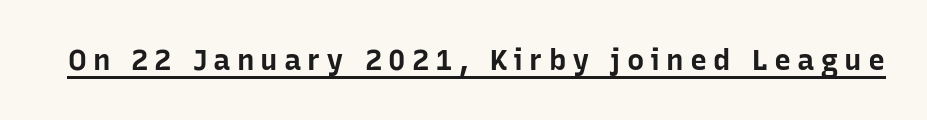
{"serif": "no", "italic": "no", "bold": "yes", "weight": "bold", "width": "normal", "stroke_contrast": "low", "x_height": "medium", "monospaced": "no", "underline": "yes", "letter_spacing": "wide", "letter_spacing_em": 0.21, "glyph_px": 29}
